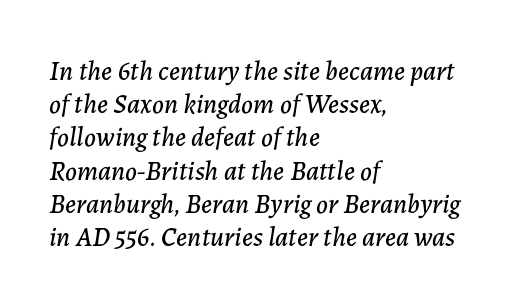
The image shows 27 px text type, italic (leaning right); set left-aligned, line spacing 1.23x, normal letter spacing, not underlined.
